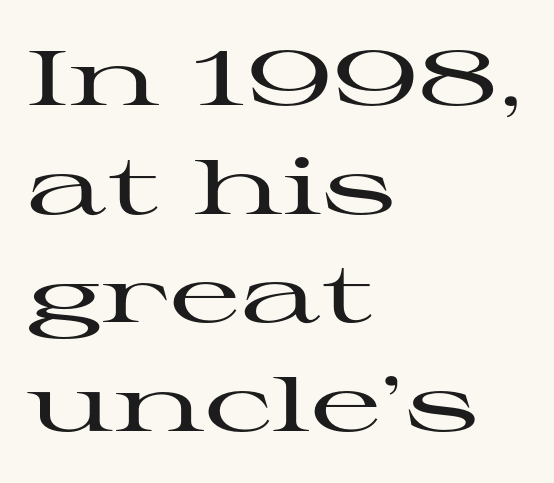
The letters stand straight up with perfectly vertical stems. Stroke terminals: seriffed. Here the glyphs are tracked normally, forming tight word shapes. The face used here is proportionally spaced, like ordinary book or web type.
